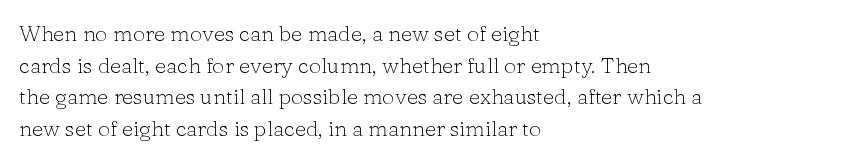
{"italic": "no", "bold": "no", "underline": "no", "align": "left", "line_spacing": "normal", "line_spacing_ratio": 1.44, "letter_spacing": "normal", "letter_spacing_em": 0.0, "glyph_px": 22}
